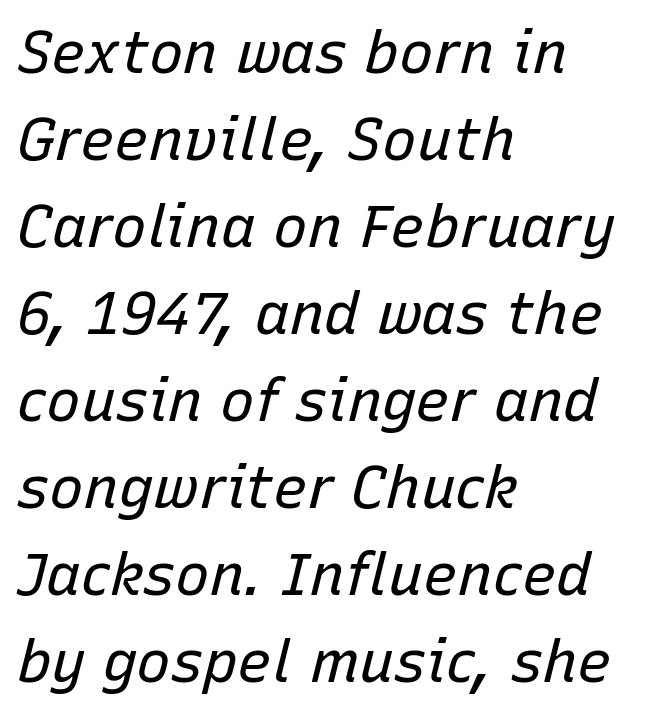
{"italic": "yes", "lean": "right", "slant_degrees": 15, "bold": "no", "weight": "regular", "width": "normal", "stroke_contrast": "low", "x_height": "medium", "monospaced": "no", "underline": "no", "align": "left", "line_spacing": "normal", "line_spacing_ratio": 1.5, "letter_spacing": "normal", "letter_spacing_em": 0.0, "glyph_px": 58}
